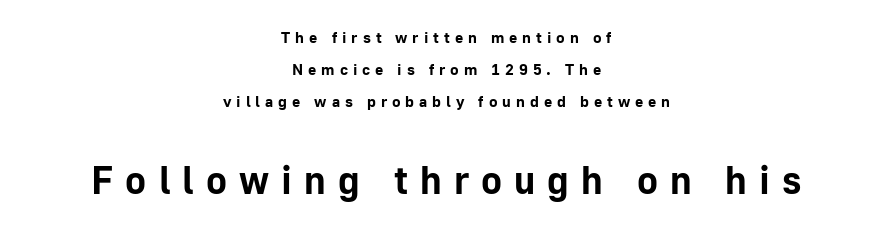
Q: Is the text bold? A: Yes.
Q: Is the text italic (slanted)? A: No, it is upright.
Q: Is the typeface a serif or a sans-serif typeface? A: Sans-serif.
Q: Is the text underlined? A: No.
Q: How is the paragraph aligned? A: Centered.
Q: Is the spacing between letters normal or unusually wide? A: Unusually wide.
Q: Is the spacing between lines tight, normal or loose? A: Loose.
Q: Which block of text is set in a larger size, the first (top) or the second (bottom)? A: The second (bottom) one.
Q: Width (condensed, normal, or wide)? A: Normal.
Q: Stroke contrast? A: Low.
Q: x-height? A: Medium.
Q: Monospaced? A: No.
